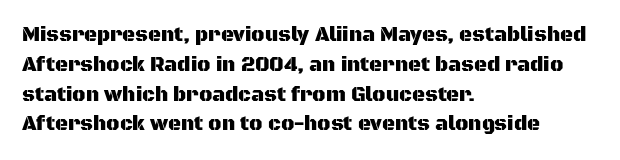
{"italic": "no", "underline": "no", "align": "left", "line_spacing": "normal", "line_spacing_ratio": 1.49, "letter_spacing": "normal", "letter_spacing_em": 0.0, "glyph_px": 20}
